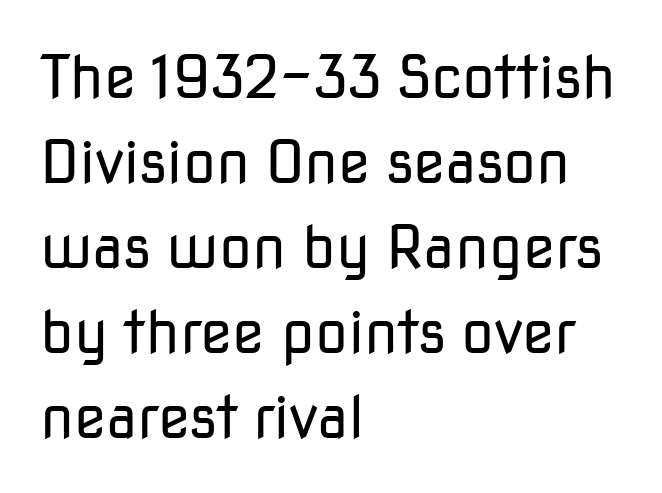
Q: Is the text bold? A: No.
Q: Is the text italic (slanted)? A: No, it is upright.
Q: Is the typeface a serif or a sans-serif typeface? A: Sans-serif.
Q: Is the text underlined? A: No.
Q: How is the paragraph aligned? A: Left-aligned.
Q: Is the spacing between letters normal or unusually wide? A: Normal.
Q: Is the spacing between lines tight, normal or loose? A: Normal.
Q: Width (condensed, normal, or wide)? A: Normal.
Q: Stroke contrast? A: Low.
Q: x-height? A: Medium.
Q: Monospaced? A: No.
